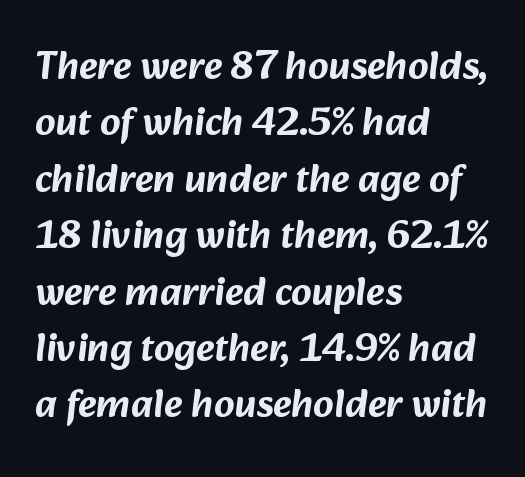
Q: Is the typeface a serif or a sans-serif typeface? A: Sans-serif.
Q: Is the text underlined? A: No.
Q: How is the paragraph aligned? A: Left-aligned.
Q: Is the spacing between letters normal or unusually wide? A: Normal.
Q: Is the spacing between lines tight, normal or loose? A: Normal.
Q: Width (condensed, normal, or wide)? A: Normal.
Q: Stroke contrast? A: Low.
Q: x-height? A: Medium.
Q: Monospaced? A: No.
